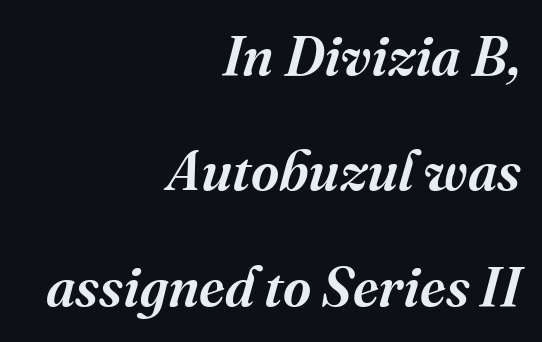
The image shows 55 px semibold serif type, italic (leaning right); set right-aligned, loose line spacing (2.1x), normal letter spacing, not underlined; medium stroke contrast and a medium x-height.
